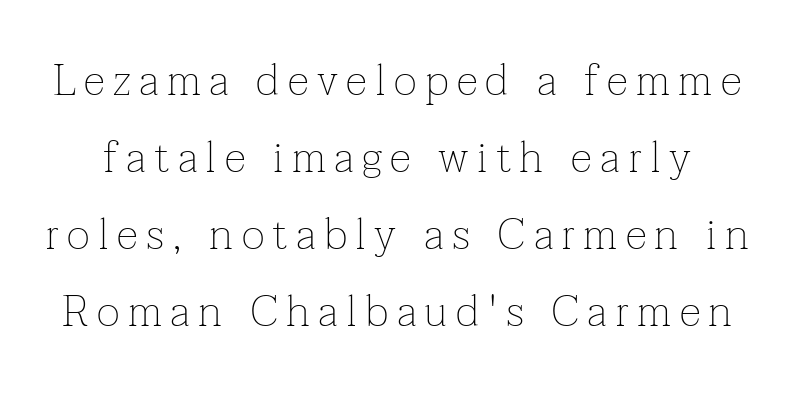
Underline: absent. If you drew a line through each stem, it would be perfectly vertical. Stems here are at most as thick as an everyday book face. The typeface chosen for these lines features serifs.
